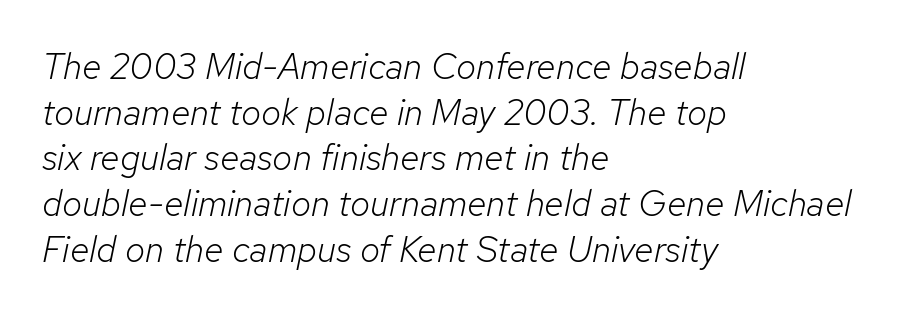
Descender tails drop into unmarked territory. Compared with typical paragraphs, the rows here are spaced about the same. Slant detected: the letters are inclined. The lines in this sample share a left origin and differ only in where they stop. Stroke mass is kept to a normal reading level or below. How are the letters spaced? Ordinarily, with no added tracking.
